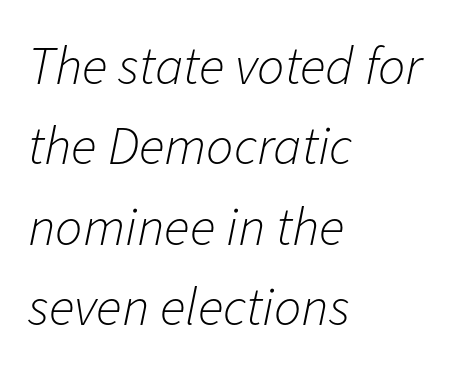
{"italic": "yes", "lean": "right", "slant_degrees": 11, "bold": "no", "weight": "light", "width": "normal", "stroke_contrast": "low", "x_height": "medium", "monospaced": "no", "underline": "no", "align": "left", "line_spacing": "normal", "line_spacing_ratio": 1.49, "letter_spacing": "normal", "letter_spacing_em": 0.0, "glyph_px": 54}
